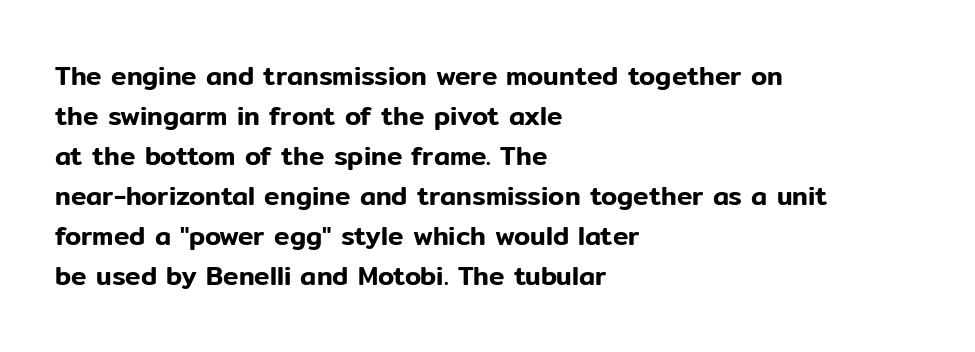
Descender tails drop into unmarked territory. Each word holds together tightly as a unit, with standard inter-letter gaps. Style check: upright. A student would call this left alignment; a typographer would say flush left, rag right. If you measured baseline to baseline, you'd find a middling distance.
